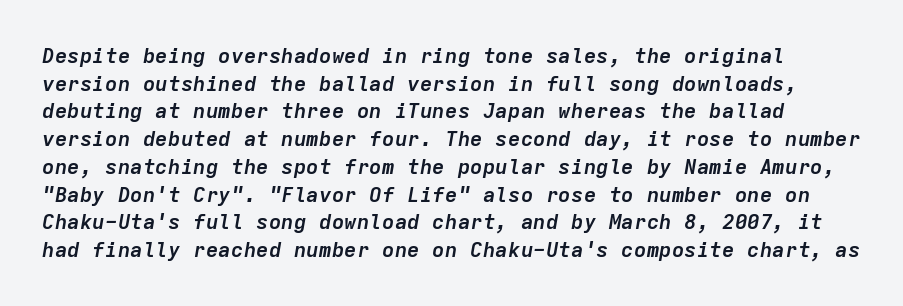
{"italic": "yes", "lean": "right", "slant_degrees": 9, "bold": "yes", "underline": "no", "line_spacing": "normal", "line_spacing_ratio": 1.32, "letter_spacing": "normal", "letter_spacing_em": 0.0, "glyph_px": 21}
